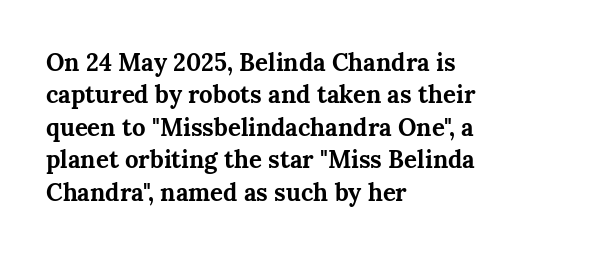
The image shows 24 px bold type, upright; set left-aligned, normal line spacing (1.35x), normal letter spacing, not underlined.
